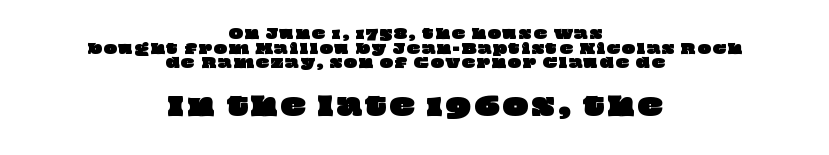
Q: Is the text underlined? A: No.
Q: How is the paragraph aligned? A: Centered.
Q: Is the spacing between lines tight, normal or loose? A: Tight.
Q: Which block of text is set in a larger size, the first (top) or the second (bottom)? A: The second (bottom) one.
